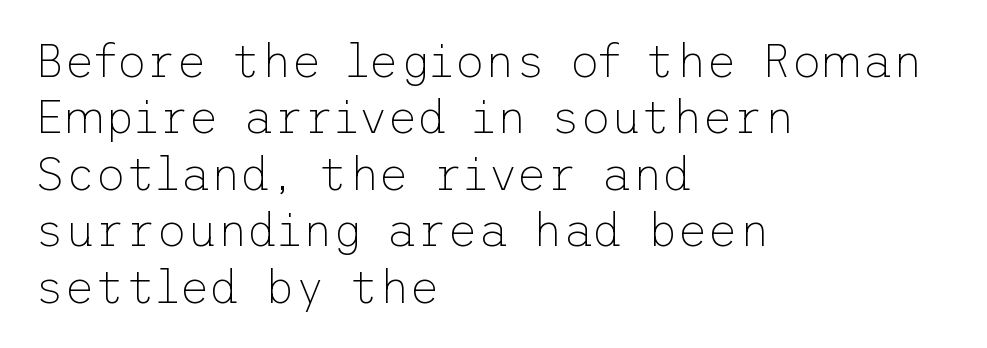
You can tell from the bare stems that sans-serif type was used. Each row of text sits above clean, open space. Compared with a typical body face, this is equally light or lighter still. Is there any slant? The stems are plumb. Letter spacing: default.
